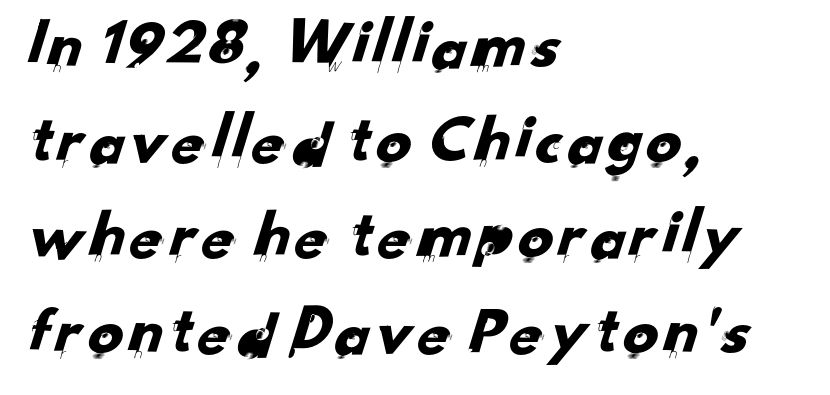
Q: Is the typeface a serif or a sans-serif typeface? A: Sans-serif.
Q: Is the text underlined? A: No.
Q: How is the paragraph aligned? A: Left-aligned.
Q: Is the spacing between letters normal or unusually wide? A: Normal.
Q: Is the spacing between lines tight, normal or loose? A: Normal.
Q: Width (condensed, normal, or wide)? A: Normal.
Q: Stroke contrast? A: Low.
Q: x-height? A: Small.
Q: Monospaced? A: No.
